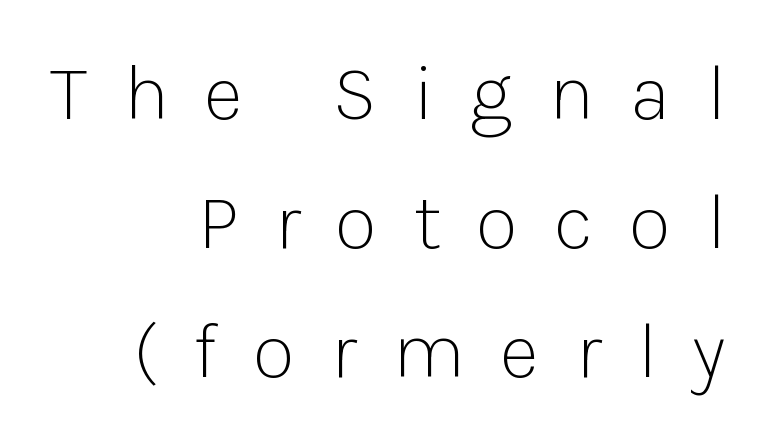
The image shows 79 px light sans-serif type, upright; set right-aligned, normal line spacing (1.63x), unusually wide letter spacing (+0.45 em), not underlined; low stroke contrast and a medium x-height.
